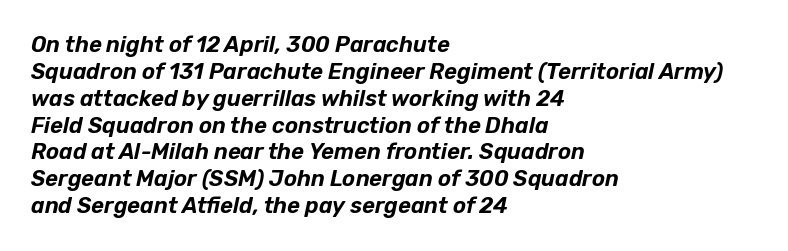
Standard letterfit; no display-style spreading of the glyphs. The zone under the glyphs is completely vacant. Characters are canted at an angle relative to the baseline's perpendicular. The text block is weighted toward the left margin, trailing off unevenly rightward.
